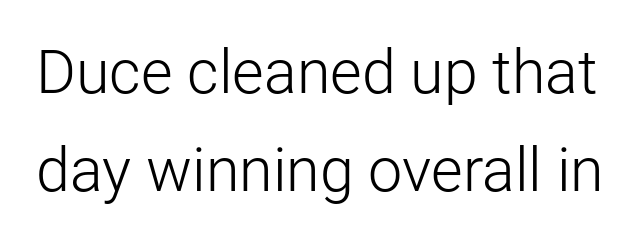
This rendering employs a face without finishing strokes, i.e., a sans-serif. The passage shown stacks its lines at a standard gap. The area under the type is left untouched. The lettering stays uniformly vertical, giving the passage a roman look. The font is comparable to plain body text, perhaps lighter.
